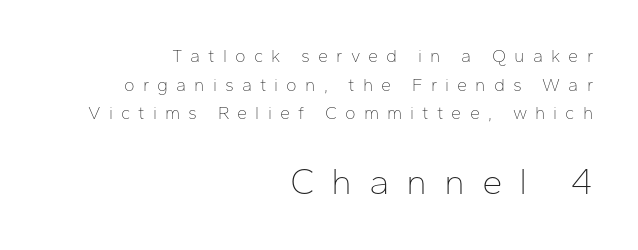
Q: Is the text bold? A: No.
Q: Is the text italic (slanted)? A: No, it is upright.
Q: Is the typeface a serif or a sans-serif typeface? A: Sans-serif.
Q: Is the text underlined? A: No.
Q: How is the paragraph aligned? A: Right-aligned.
Q: Is the spacing between letters normal or unusually wide? A: Unusually wide.
Q: Is the spacing between lines tight, normal or loose? A: Normal.
Q: Which block of text is set in a larger size, the first (top) or the second (bottom)? A: The second (bottom) one.
Q: Width (condensed, normal, or wide)? A: Normal.
Q: Stroke contrast? A: Low.
Q: x-height? A: Medium.
Q: Monospaced? A: No.
